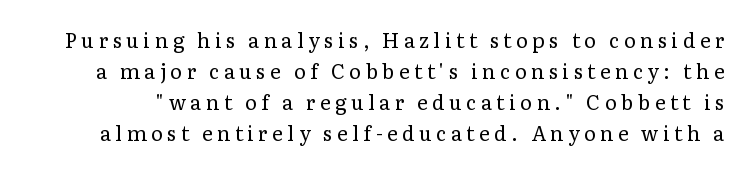
The line-height multiplier appears to be the usual default. The tracking jumps out immediately: characters are airy and widely separated. Weight class: somewhere from thin through regular. The baseline area is clear. Does the lettering tilt? It doesn't — this is upright.
